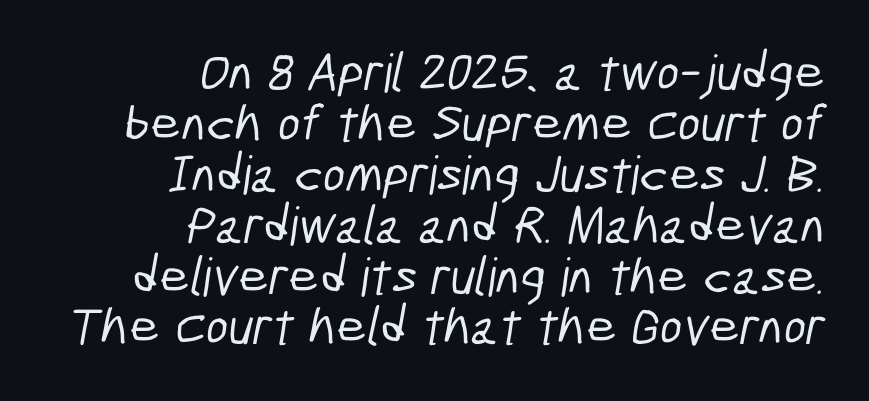
The image shows 53 px condensed sans-serif type; set right-aligned, tight line spacing (0.96x), normal letter spacing, not underlined; low stroke contrast and a medium x-height.
